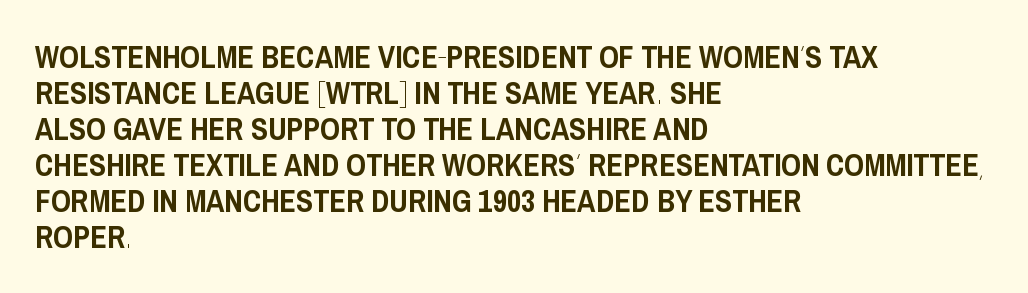
Unmarked baselines from the first word to the last. Posture: straight, roman, zero tilt. The rendering uses natural spacing where letterforms have individual widths. The paragraph has a hard left edge and a soft right edge. What stands out about the letter spacing? Nothing — it is the standard amount. Grotesque or geometric, the face here clearly has no serifs.
